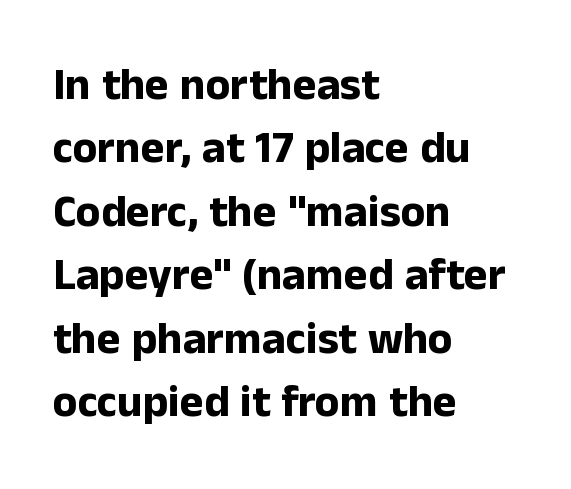
The image shows 45 px bold sans-serif type, upright; set left-aligned, normal line spacing (1.41x), normal letter spacing, not underlined; low stroke contrast and a medium x-height.
